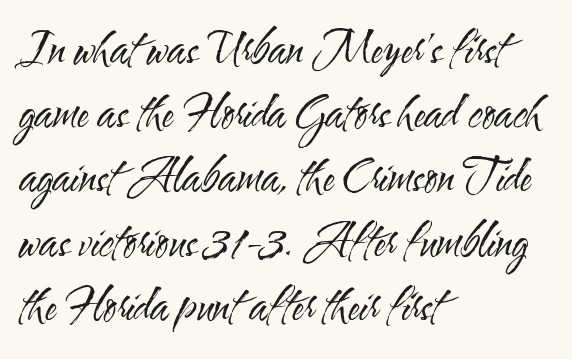
Q: Is the text bold? A: No.
Q: Is the text italic (slanted)? A: Yes.
Q: Is the typeface a serif or a sans-serif typeface? A: Sans-serif.
Q: Is the text underlined? A: No.
Q: How is the paragraph aligned? A: Left-aligned.
Q: Is the spacing between letters normal or unusually wide? A: Normal.
Q: Is the spacing between lines tight, normal or loose? A: Normal.
Q: Width (condensed, normal, or wide)? A: Condensed.
Q: Stroke contrast? A: Medium.
Q: x-height? A: Small.
Q: Monospaced? A: No.
